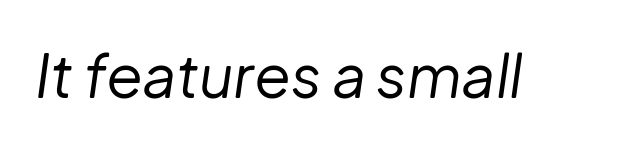
The image shows 60 px regular-weight type, italic (leaning right); set normal letter spacing, not underlined; low stroke contrast and a medium x-height.
